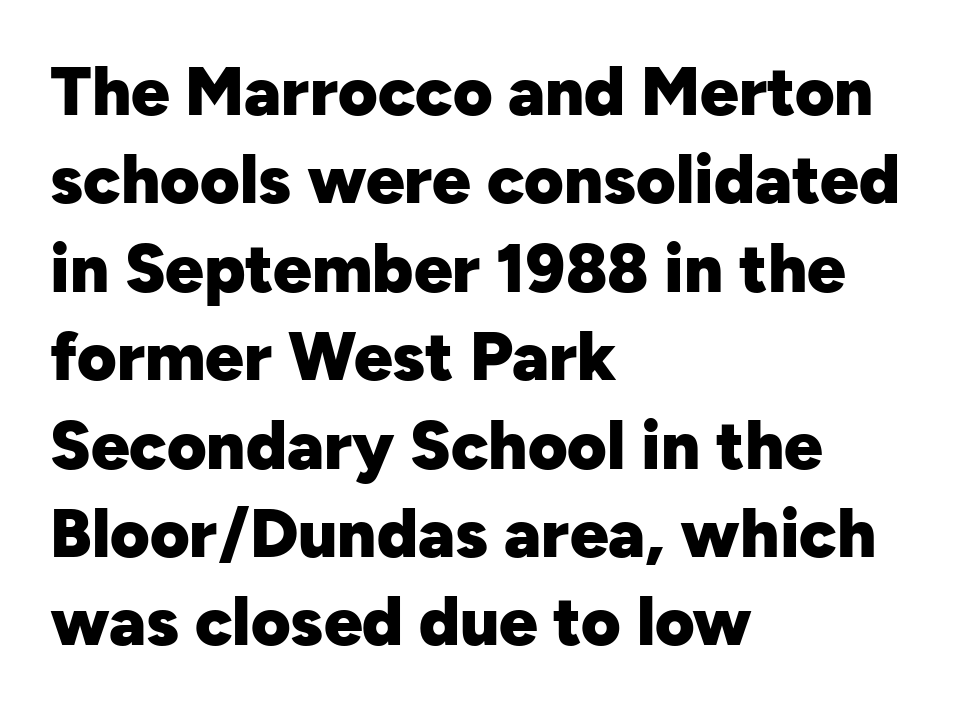
{"serif": "no", "italic": "no", "bold": "yes", "weight": "heavy", "width": "normal", "stroke_contrast": "low", "x_height": "medium", "monospaced": "no", "underline": "no", "align": "left", "line_spacing": "normal", "line_spacing_ratio": 1.3, "letter_spacing": "normal", "letter_spacing_em": 0.0, "glyph_px": 68}
